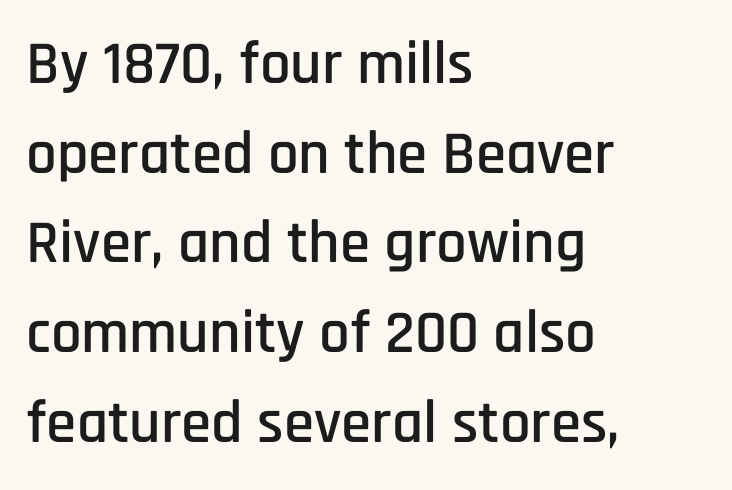
{"serif": "no", "italic": "no", "width": "condensed", "stroke_contrast": "low", "x_height": "large", "monospaced": "no", "underline": "no", "align": "left", "line_spacing": "normal", "line_spacing_ratio": 1.47, "letter_spacing": "normal", "letter_spacing_em": 0.0, "glyph_px": 61}
